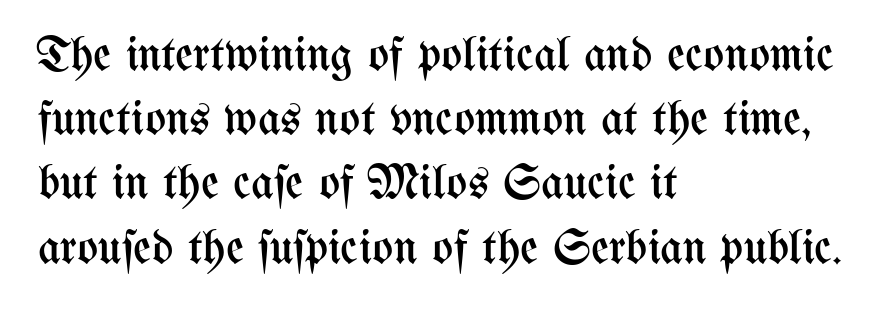
{"italic": "no", "bold": "no", "weight": "regular", "width": "condensed", "stroke_contrast": "medium", "x_height": "medium", "monospaced": "no", "underline": "no", "align": "left", "line_spacing": "normal", "line_spacing_ratio": 1.31, "letter_spacing": "normal", "letter_spacing_em": 0.0, "glyph_px": 49}
